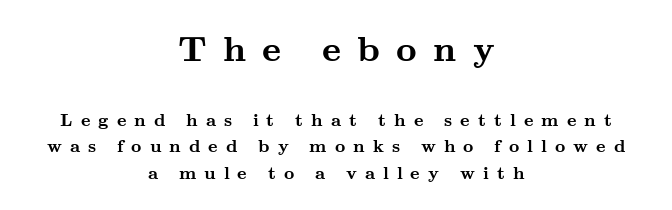
{"serif": "yes", "italic": "no", "bold": "yes", "weight": "semibold", "width": "wide", "stroke_contrast": "medium", "x_height": "small", "monospaced": "no", "underline": "no", "align": "center", "line_spacing": "normal", "line_spacing_ratio": 1.47, "letter_spacing": "wide", "letter_spacing_em": 0.45, "larger_block": "first", "size_ratio": 2.0, "glyph_px": 36}
